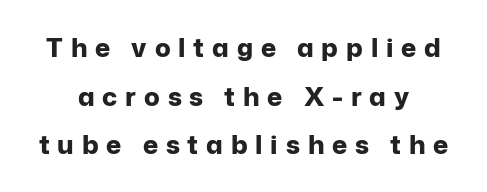
Q: Is the text bold? A: Yes.
Q: Is the text italic (slanted)? A: No, it is upright.
Q: Is the text underlined? A: No.
Q: Is the spacing between letters normal or unusually wide? A: Unusually wide.
